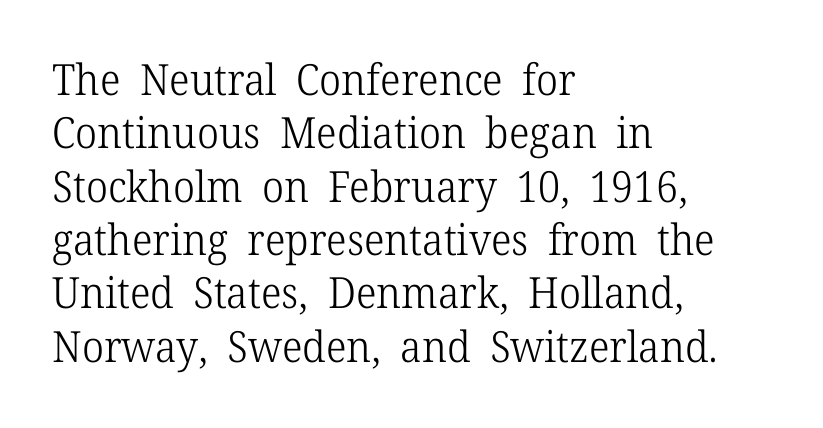
Q: Is the text bold? A: No.
Q: Is the text italic (slanted)? A: No, it is upright.
Q: Is the typeface a serif or a sans-serif typeface? A: Serif.
Q: Is the text underlined? A: No.
Q: How is the paragraph aligned? A: Left-aligned.
Q: Is the spacing between letters normal or unusually wide? A: Normal.
Q: Width (condensed, normal, or wide)? A: Normal.
Q: Stroke contrast? A: Low.
Q: x-height? A: Medium.
Q: Monospaced? A: No.
